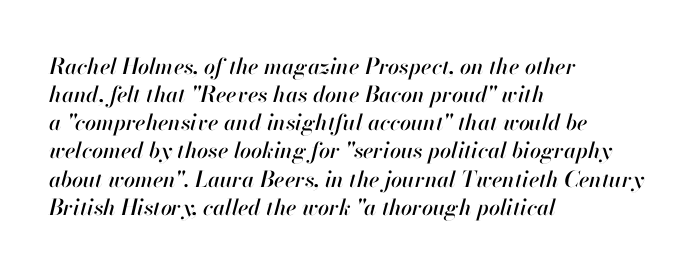
Q: Is the text italic (slanted)? A: Yes, it leans right by about 13 degrees.
Q: Is the text underlined? A: No.
Q: How is the paragraph aligned? A: Left-aligned.
Q: Is the spacing between letters normal or unusually wide? A: Normal.
Q: Is the spacing between lines tight, normal or loose? A: Normal.
